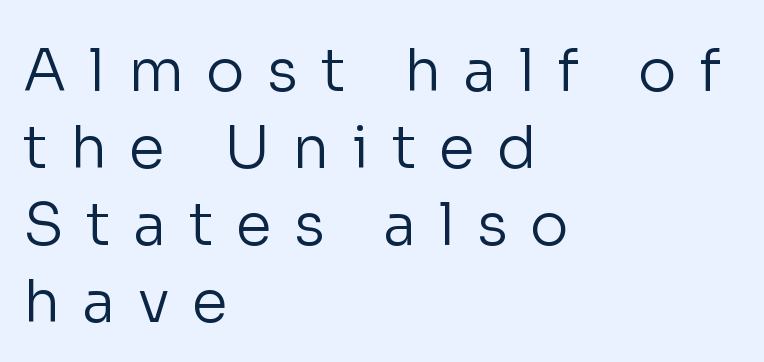
The image shows 58 px regular-weight sans-serif type, upright; set left-aligned, normal line spacing (1.33x), unusually wide letter spacing (+0.39 em), not underlined; low stroke contrast and a medium x-height.
